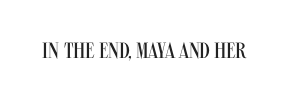
The space directly below the letters is spotless. Quick note: not italic, upright. The line texture is even and compact thanks to regular tracking. These glyphs show unthickened strokes, regular width or finer.
